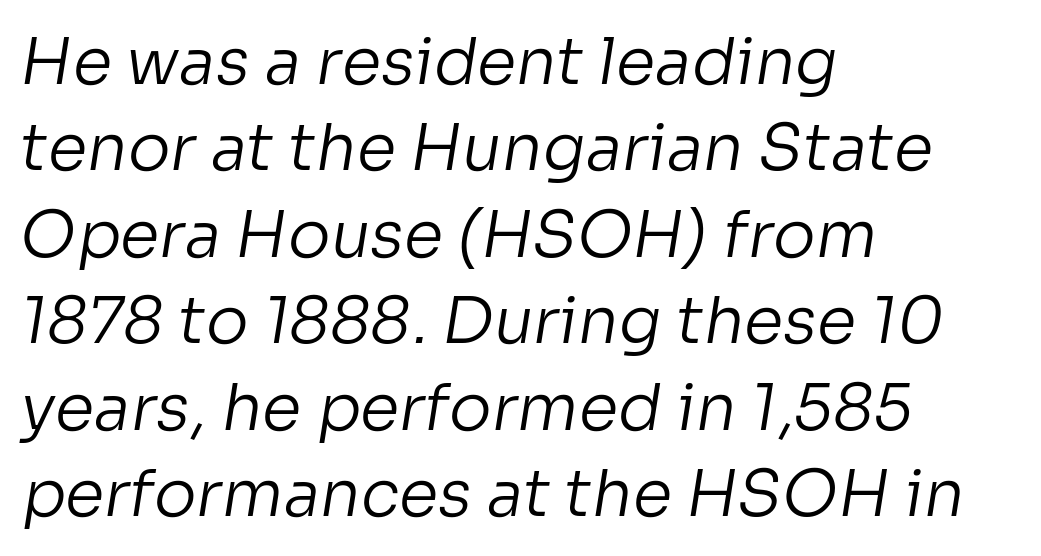
Q: Is the text bold? A: No.
Q: Is the typeface a serif or a sans-serif typeface? A: Sans-serif.
Q: Is the text underlined? A: No.
Q: How is the paragraph aligned? A: Left-aligned.
Q: Is the spacing between letters normal or unusually wide? A: Normal.
Q: Is the spacing between lines tight, normal or loose? A: Normal.
Q: Width (condensed, normal, or wide)? A: Normal.
Q: Stroke contrast? A: Low.
Q: x-height? A: Medium.
Q: Monospaced? A: No.
